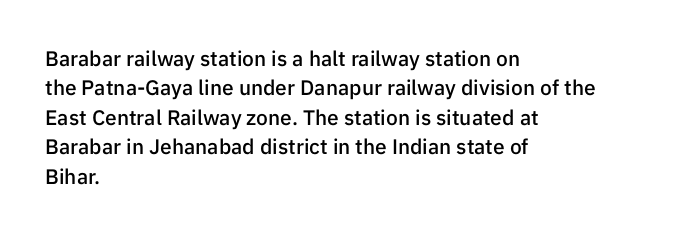
The image shows 21 px text type, upright; set left-aligned, normal line spacing (1.4x), normal letter spacing, not underlined.
